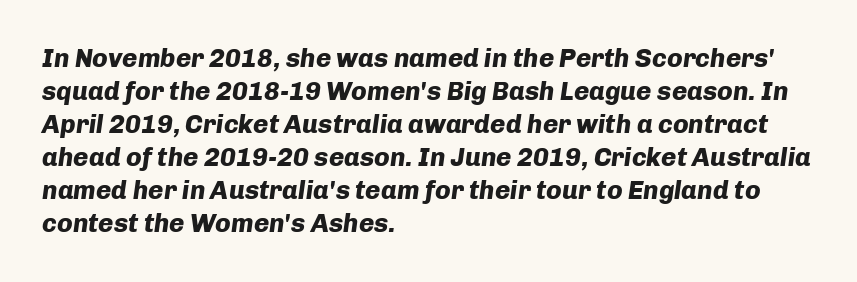
Q: Is the text bold? A: Yes.
Q: Is the text italic (slanted)? A: Yes, it leans right by about 8 degrees.
Q: Is the text underlined? A: No.
Q: How is the paragraph aligned? A: Left-aligned.
Q: Is the spacing between letters normal or unusually wide? A: Normal.
Q: Is the spacing between lines tight, normal or loose? A: Normal.
